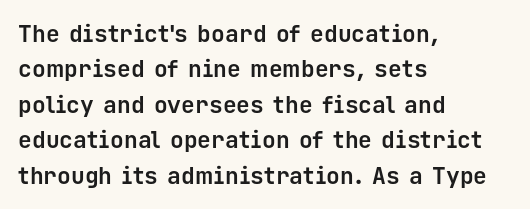
The strip under each line holds only bare page. The designer left line spacing at the default. Typeset ragged right — the left edge is the straight one. Heavy-handed strokes throughout: this text is bold.
